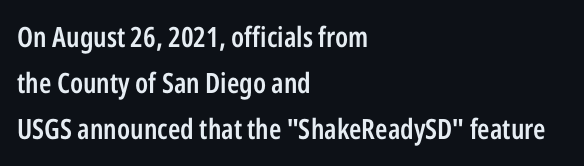
{"serif": "no", "italic": "no", "bold": "semi", "weight": "semibold", "width": "condensed", "stroke_contrast": "low", "x_height": "medium", "monospaced": "no", "underline": "no", "align": "left", "line_spacing": "normal", "line_spacing_ratio": 1.65, "letter_spacing": "normal", "letter_spacing_em": 0.0, "glyph_px": 28}
